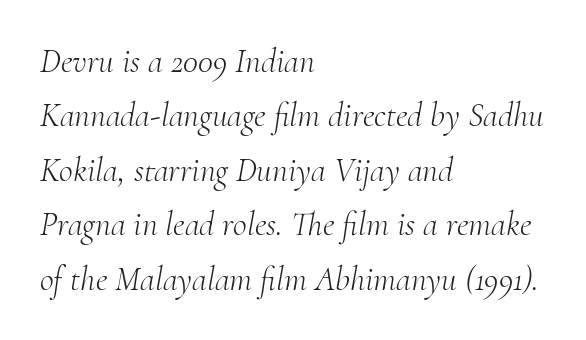
Q: Is the text bold? A: No.
Q: Is the text italic (slanted)? A: Yes, it leans right by about 10 degrees.
Q: Is the typeface a serif or a sans-serif typeface? A: Serif.
Q: Is the text underlined? A: No.
Q: How is the paragraph aligned? A: Left-aligned.
Q: Is the spacing between letters normal or unusually wide? A: Normal.
Q: Is the spacing between lines tight, normal or loose? A: Normal.
Q: Width (condensed, normal, or wide)? A: Normal.
Q: Stroke contrast? A: Medium.
Q: x-height? A: Small.
Q: Monospaced? A: No.
